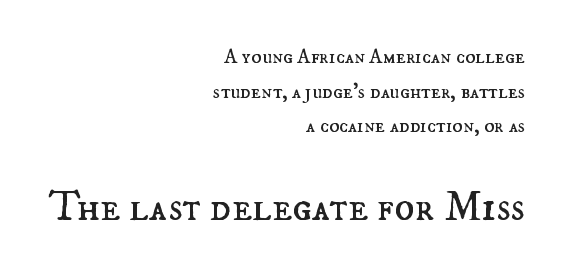
{"italic": "no", "bold": "no", "weight": "regular", "width": "normal", "stroke_contrast": "medium", "x_height": "small", "monospaced": "no", "underline": "no", "align": "right", "line_spacing": "normal", "line_spacing_ratio": 1.65, "letter_spacing": "normal", "letter_spacing_em": 0.0, "larger_block": "second", "size_ratio": 2.0, "glyph_px": 42}
